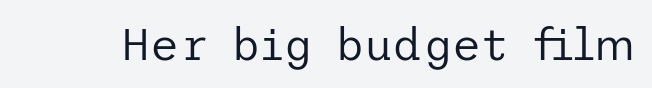
{"serif": "no", "italic": "no", "bold": "no", "weight": "regular", "width": "normal", "stroke_contrast": "low", "x_height": "medium", "underline": "no", "letter_spacing": "normal", "letter_spacing_em": 0.0, "glyph_px": 45}
